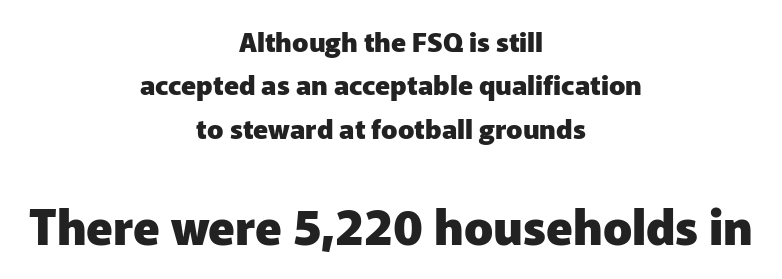
Posture: upright roman. The designer went with a sans here, leaving each stem footless. The setting favours the middle, as headings and verse often do. A bare baseline throughout the passage.
